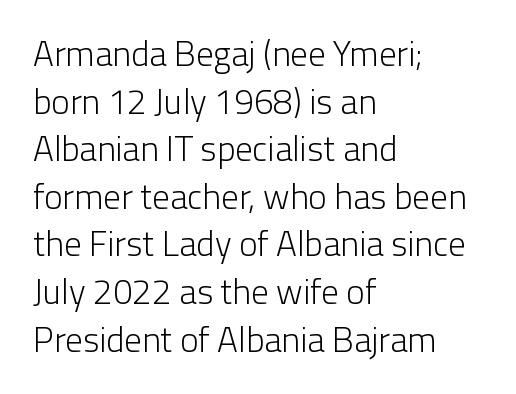
{"serif": "no", "italic": "no", "bold": "no", "weight": "light", "width": "normal", "stroke_contrast": "low", "x_height": "medium", "monospaced": "no", "underline": "no", "align": "left", "line_spacing": "normal", "line_spacing_ratio": 1.36, "letter_spacing": "normal", "letter_spacing_em": 0.0, "glyph_px": 35}
